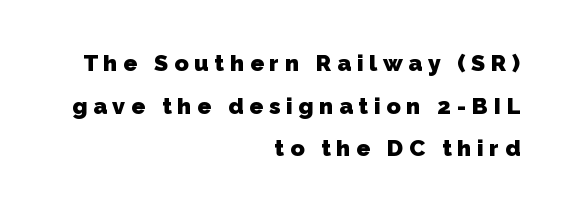
The compositor pushed each line to the right boundary. Strokes here are thick enough to call this a true bold. Here the glyphs are tracked loosely, breaking word shapes into spaced letters. Glance below the letters and you will spot only blank space.
